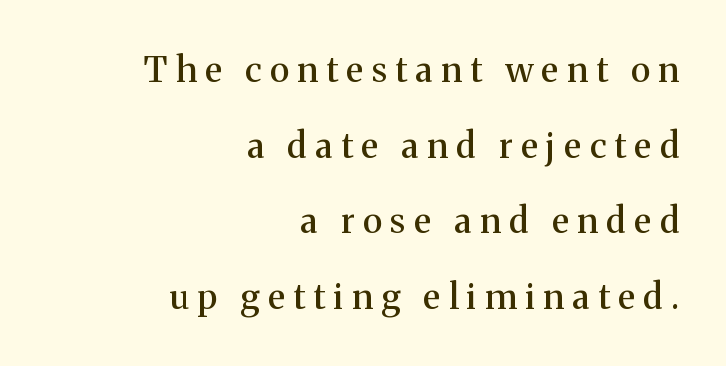
The image shows 35 px serif type, upright; set right-aligned, loose line spacing (2.16x), unusually wide letter spacing (+0.24 em), not underlined; medium stroke contrast and a medium x-height.
